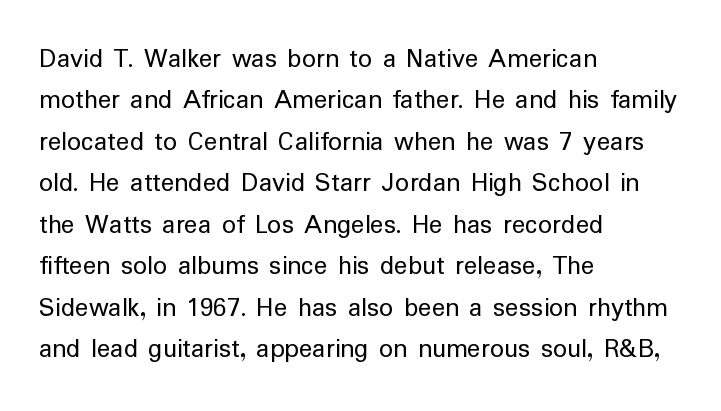
Q: Is the text bold? A: No.
Q: Is the text italic (slanted)? A: No, it is upright.
Q: Is the typeface a serif or a sans-serif typeface? A: Sans-serif.
Q: Is the text underlined? A: No.
Q: How is the paragraph aligned? A: Left-aligned.
Q: Is the spacing between letters normal or unusually wide? A: Normal.
Q: Is the spacing between lines tight, normal or loose? A: Normal.
Q: Width (condensed, normal, or wide)? A: Normal.
Q: Stroke contrast? A: Low.
Q: x-height? A: Medium.
Q: Monospaced? A: No.
